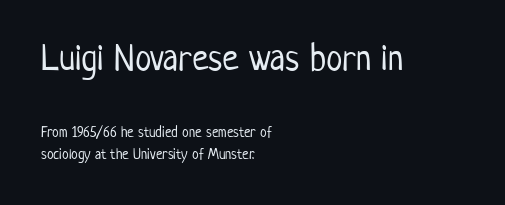
Q: Is the text bold? A: No.
Q: Is the text italic (slanted)? A: No, it is upright.
Q: Is the typeface a serif or a sans-serif typeface? A: Sans-serif.
Q: Is the text underlined? A: No.
Q: How is the paragraph aligned? A: Left-aligned.
Q: Is the spacing between letters normal or unusually wide? A: Normal.
Q: Is the spacing between lines tight, normal or loose? A: Normal.
Q: Which block of text is set in a larger size, the first (top) or the second (bottom)? A: The first (top) one.
Q: Width (condensed, normal, or wide)? A: Condensed.
Q: Stroke contrast? A: Low.
Q: x-height? A: Medium.
Q: Monospaced? A: No.
